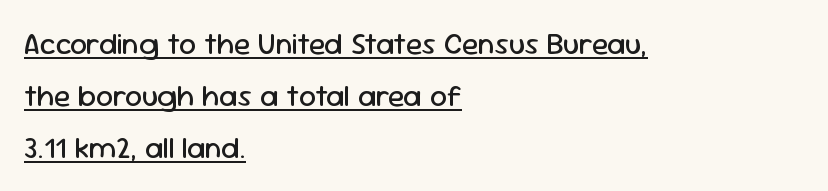
Q: Is the text bold? A: No.
Q: Is the text italic (slanted)? A: No, it is upright.
Q: Is the typeface a serif or a sans-serif typeface? A: Sans-serif.
Q: Is the text underlined? A: Yes.
Q: How is the paragraph aligned? A: Left-aligned.
Q: Is the spacing between letters normal or unusually wide? A: Normal.
Q: Width (condensed, normal, or wide)? A: Normal.
Q: Stroke contrast? A: Low.
Q: x-height? A: Medium.
Q: Monospaced? A: No.
